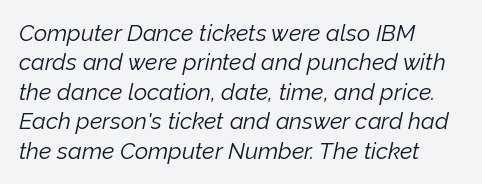
The strip under each line holds only bare page. Stems and bowls with no extra thickness — not bold. The letters sit at their default tracking, neither squeezed nor spread. The text block is weighted toward the left margin, trailing off unevenly rightward.
